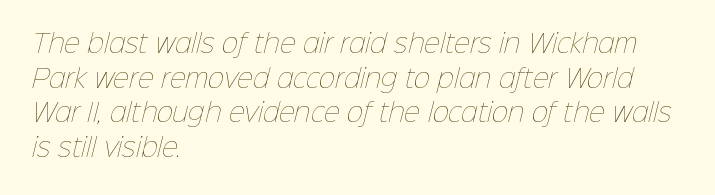
The image shows 25 px text type; set left-aligned, normal line spacing (1.39x), normal letter spacing, not underlined.
